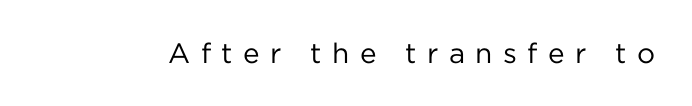
The image shows 28 px regular-weight sans-serif type, upright; set unusually wide letter spacing (+0.37 em), not underlined; low stroke contrast and a medium x-height.
